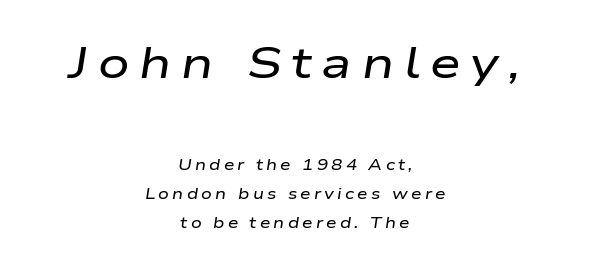
Q: Is the text italic (slanted)? A: Yes, it leans right by about 9 degrees.
Q: Is the text underlined? A: No.
Q: How is the paragraph aligned? A: Centered.
Q: Is the spacing between letters normal or unusually wide? A: Unusually wide.
Q: Is the spacing between lines tight, normal or loose? A: Loose.
Q: Which block of text is set in a larger size, the first (top) or the second (bottom)? A: The first (top) one.
Q: Width (condensed, normal, or wide)? A: Wide.
Q: Stroke contrast? A: Low.
Q: x-height? A: Medium.
Q: Monospaced? A: No.
